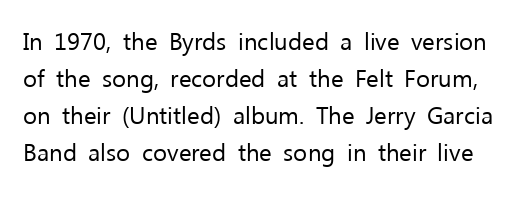
{"italic": "no", "bold": "no", "underline": "no", "line_spacing": "normal", "line_spacing_ratio": 1.54, "letter_spacing": "normal", "letter_spacing_em": 0.0, "glyph_px": 24}
